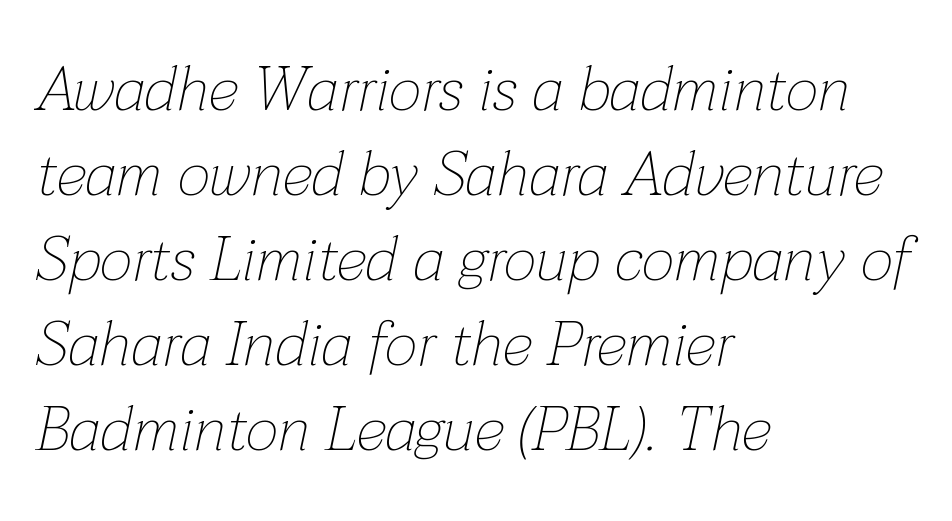
The face used here is proportionally spaced, like ordinary book or web type. There's an unmistakable incline to the writing here. Characters follow at the spacing the type designer built in. Each row of text sits above clean, open space. A classic flush-left, rag-right setting is used for this passage. Does the leading feel generous? No, just average.
